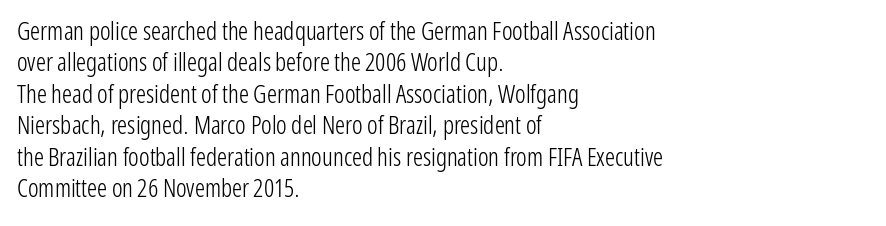
Q: Is the text bold? A: No.
Q: Is the text italic (slanted)? A: No, it is upright.
Q: Is the text underlined? A: No.
Q: How is the paragraph aligned? A: Left-aligned.
Q: Is the spacing between letters normal or unusually wide? A: Normal.
Q: Is the spacing between lines tight, normal or loose? A: Normal.
